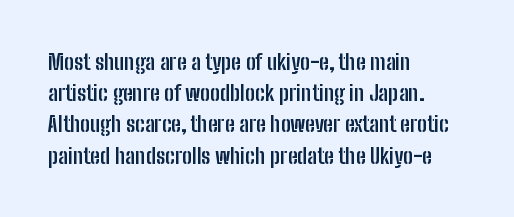
The image shows 22 px bold type, upright; set left-aligned, normal line spacing (1.42x), normal letter spacing, not underlined.
